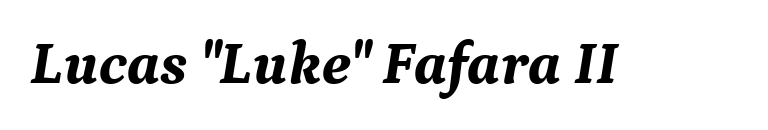
Note: serifs present on the glyphs. Is the type bold? Yes — the strokes are clearly thick and heavy. Honestly, the letter spacing is just normal — you wouldn't notice it. No word sits above an underline. In terms of posture, this sample is oblique.
